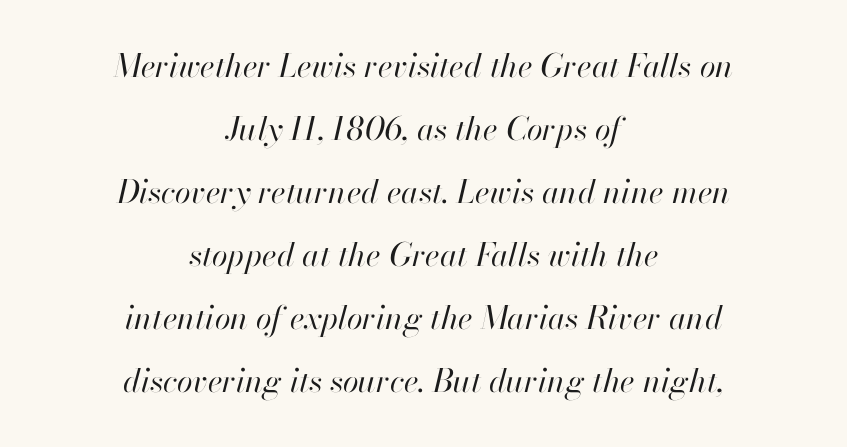
Stems here are at most as thick as an everyday book face. The whole block is typeset with a tilt. Character widths vary here, with narrow letters taking less room than wide ones. Centered paragraph, ragged on both sides. The line texture is even and compact thanks to regular tracking. Notice the wide empty band between every row — that's loose leading.
